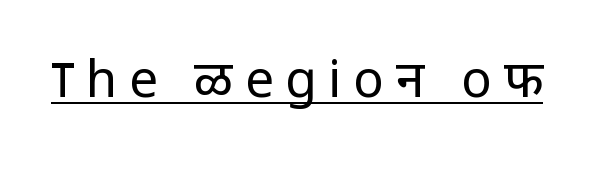
The image shows 51 px regular-weight sans-serif type, upright; set unusually wide letter spacing (+0.23 em), underlined; low stroke contrast and a medium x-height.
